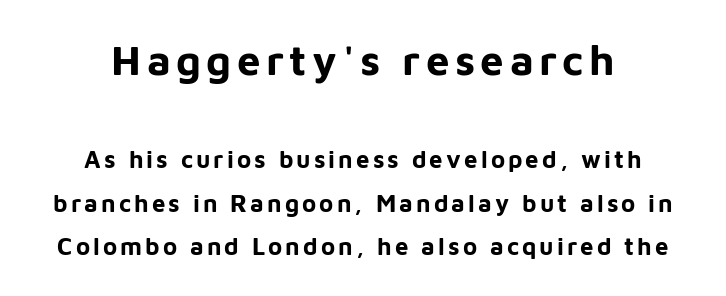
Q: Is the text bold? A: Yes.
Q: Is the text italic (slanted)? A: No, it is upright.
Q: Is the typeface a serif or a sans-serif typeface? A: Sans-serif.
Q: Is the text underlined? A: No.
Q: How is the paragraph aligned? A: Centered.
Q: Which block of text is set in a larger size, the first (top) or the second (bottom)? A: The first (top) one.
Q: Width (condensed, normal, or wide)? A: Normal.
Q: Stroke contrast? A: Low.
Q: x-height? A: Medium.
Q: Monospaced? A: No.
